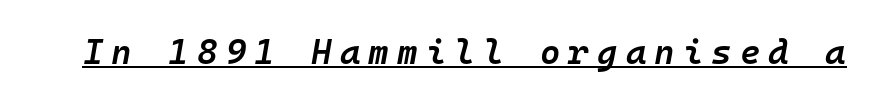
The passage shown is typed in a monospace face where columns stay perfectly aligned. The rendering inserts visible extra space after every character. The passage shown leans; its letterforms are oblique. A rule runs beneath these lines of type.
